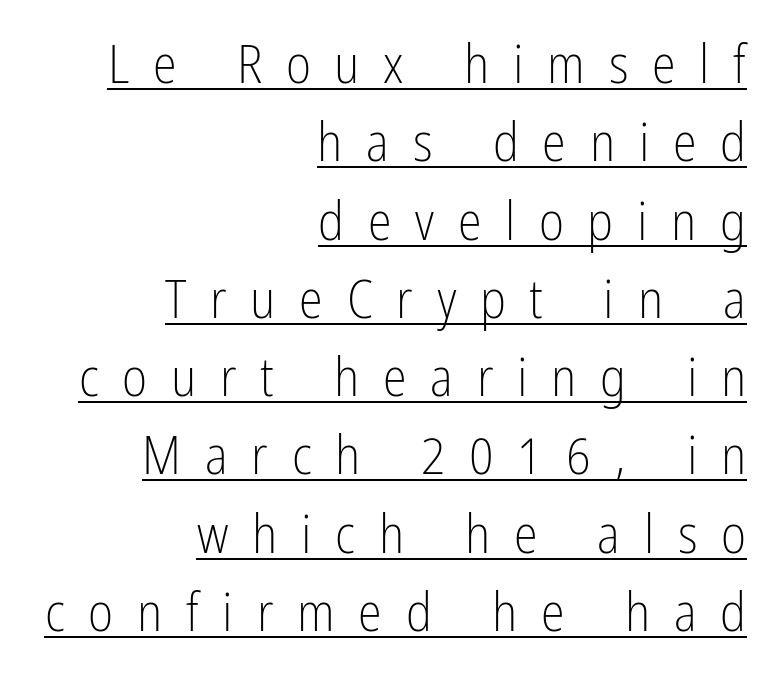
Line endings align vertically; line beginnings do not. This sample uses expanded letter spacing, leaving extra air between glyphs. The typeface chosen for these lines omits serifs. Nope, not italic — everything's standing straight. No letter is thick-stroked: the sample isn't bold. Underlined type.
